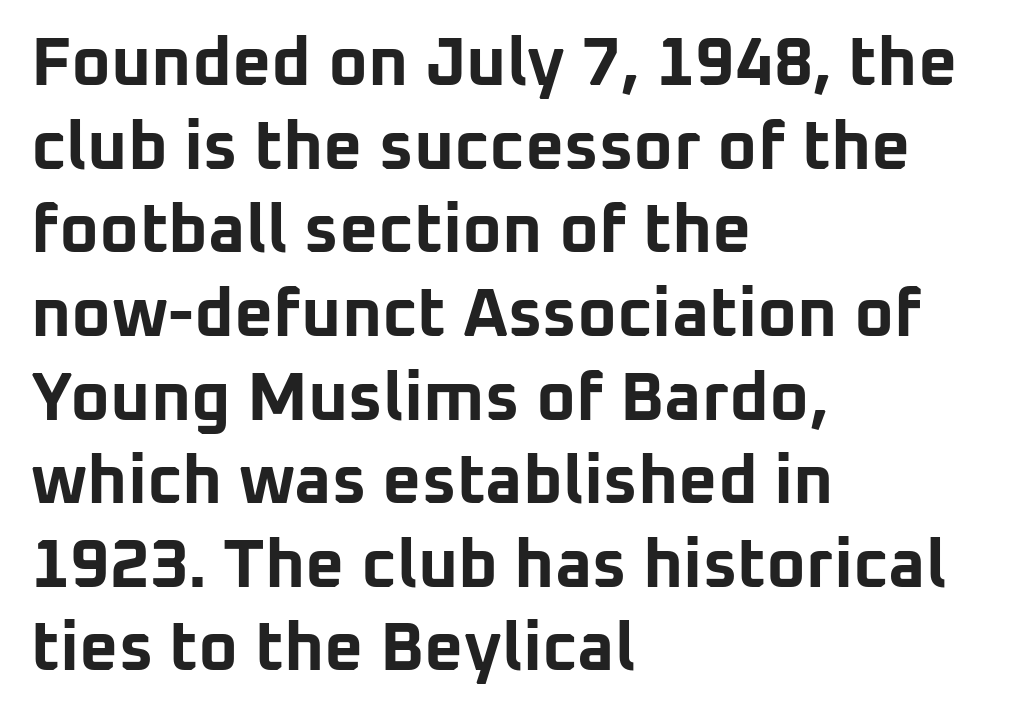
Emphasis by weight is at full strength: bold. Posture: straight, roman, zero tilt. I'd call this a sans setting — the letters go barefoot. Think of a printed novel: that variable character pitch is what you see here.
